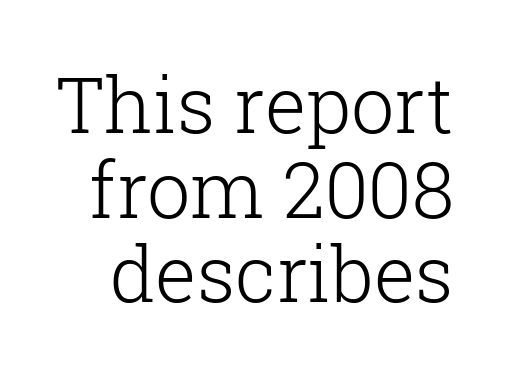
Q: Is the text bold? A: No.
Q: Is the text italic (slanted)? A: No, it is upright.
Q: Is the typeface a serif or a sans-serif typeface? A: Serif.
Q: Is the text underlined? A: No.
Q: Is the spacing between letters normal or unusually wide? A: Normal.
Q: Is the spacing between lines tight, normal or loose? A: Tight.
Q: Width (condensed, normal, or wide)? A: Normal.
Q: Stroke contrast? A: Low.
Q: x-height? A: Medium.
Q: Monospaced? A: No.
